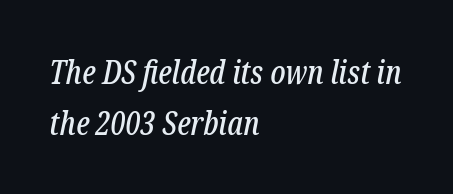
The image shows 32 px condensed serif type, italic (leaning right); set left-aligned, normal line spacing (1.59x), normal letter spacing, not underlined; low stroke contrast and a medium x-height.
